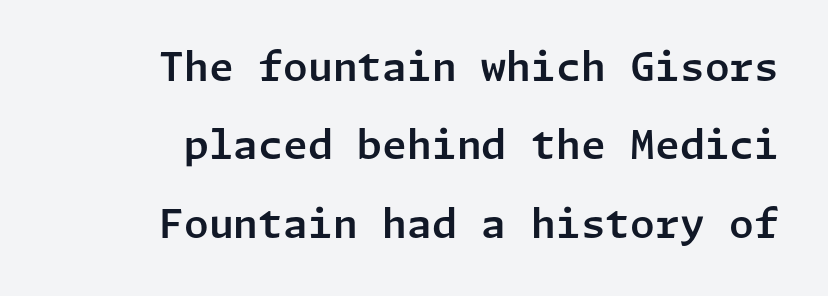
A roman cut, with each character standing at attention. A great deal of white space separates one row of letters from the next. The specimen omits any rule beneath the text block's lines. No extra tracking has been applied to these lines. These lines are composed in type without serifs. Notice how the passage keeps a crisp vertical edge on the right only.
